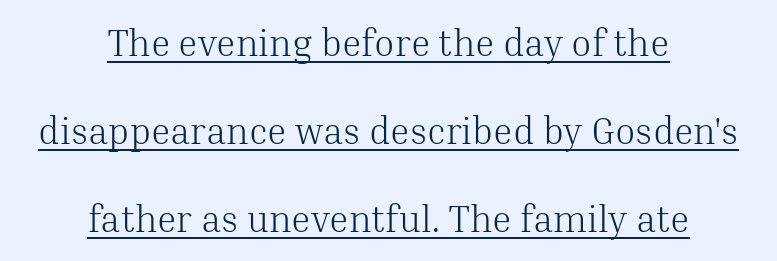
The image shows 37 px light serif type, upright; set centered, loose line spacing (2.38x), normal letter spacing, underlined; medium stroke contrast and a medium x-height.
